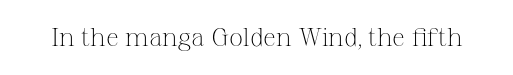
{"italic": "no", "bold": "no", "underline": "no", "letter_spacing": "normal", "letter_spacing_em": 0.0, "glyph_px": 25}
